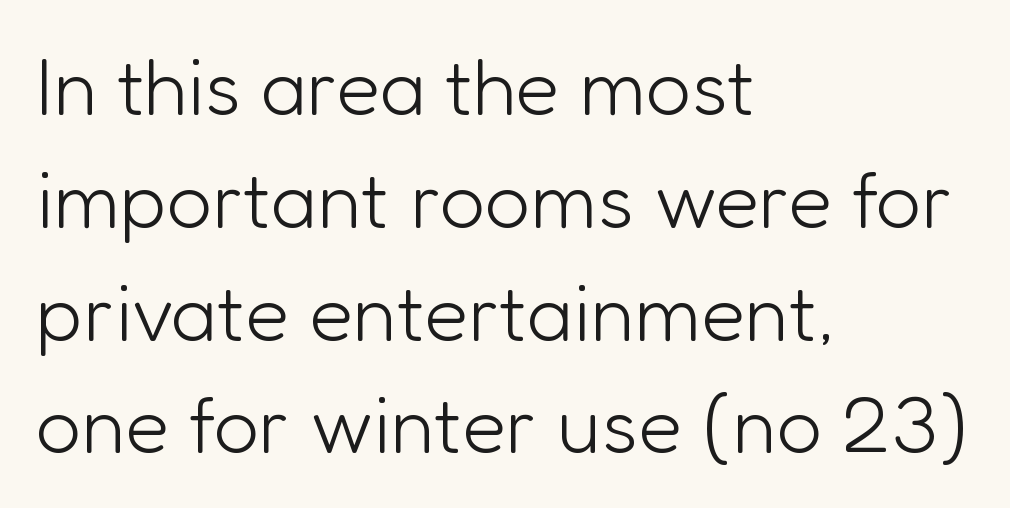
{"serif": "no", "italic": "no", "bold": "no", "weight": "light", "width": "normal", "stroke_contrast": "low", "x_height": "medium", "monospaced": "no", "underline": "no", "align": "left", "line_spacing": "normal", "line_spacing_ratio": 1.41, "letter_spacing": "normal", "letter_spacing_em": 0.0, "glyph_px": 80}
